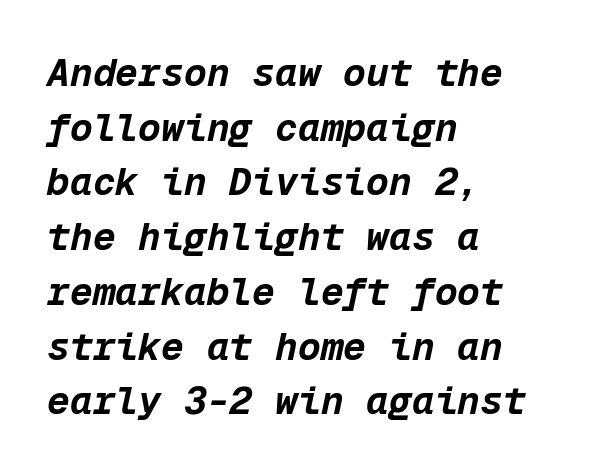
Clear beneath every line of the passage. These lines keep a tight, regular rhythm from letter to letter. Teacher's note: observe the even left margin — that is flush-left alignment. The face used here has a pronounced slope to its letters. The font is running at its bold setting. Each letter, wide or thin by design, is forced into the same width here.
